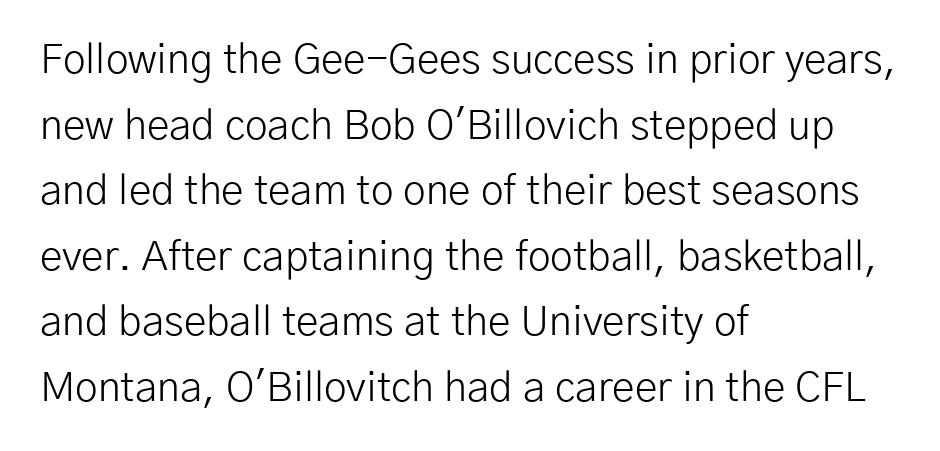
{"serif": "no", "italic": "no", "bold": "no", "weight": "light", "width": "normal", "stroke_contrast": "low", "x_height": "medium", "monospaced": "no", "underline": "no", "align": "left", "line_spacing": "normal", "line_spacing_ratio": 1.6, "letter_spacing": "normal", "letter_spacing_em": 0.0, "glyph_px": 41}
